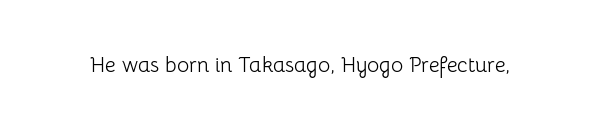
The image shows 21 px text type, upright; set normal letter spacing, not underlined.
